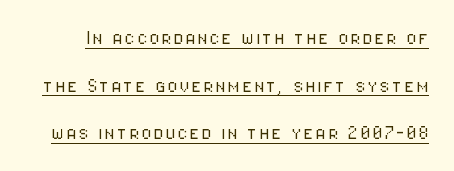
Q: Is the text bold? A: No.
Q: Is the text italic (slanted)? A: No, it is upright.
Q: Is the text underlined? A: Yes.
Q: Is the spacing between lines tight, normal or loose? A: Loose.
